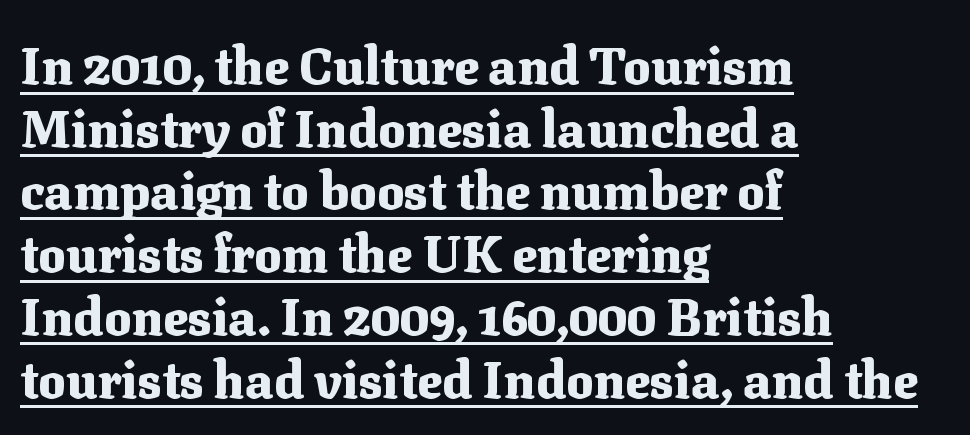
Character widths vary here, with narrow letters taking less room than wide ones. The characters display serif detailing at their extremities. The specimen includes a rule beneath the text block's lines. Layout note: lines flush left.
